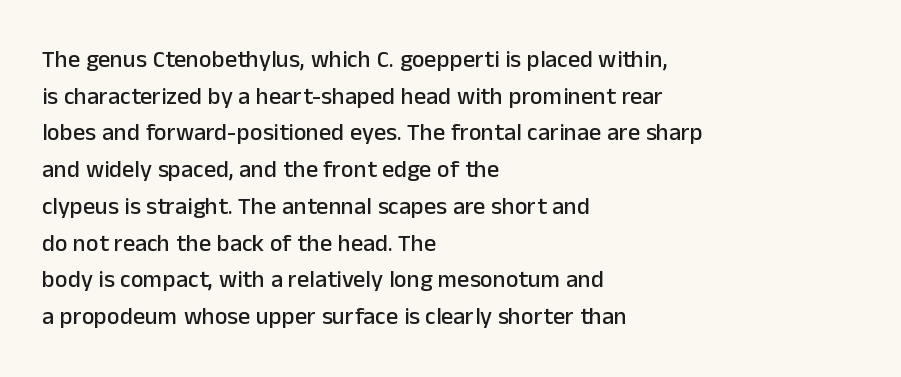
{"italic": "no", "underline": "no", "align": "left", "line_spacing": "normal", "line_spacing_ratio": 1.53, "letter_spacing": "normal", "letter_spacing_em": 0.0, "glyph_px": 24}
